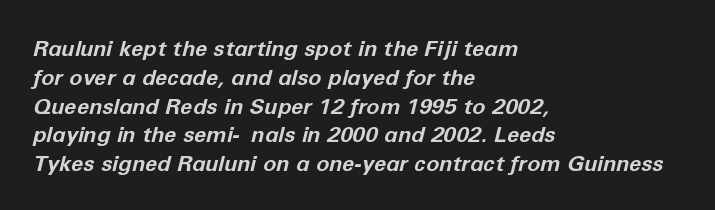
Look at the tracking — it's just the regular setting, nothing added. The gap between lines stays unmarked. These lines were composed using italics. Reading down the block, your eye returns to a fixed left position each line.
